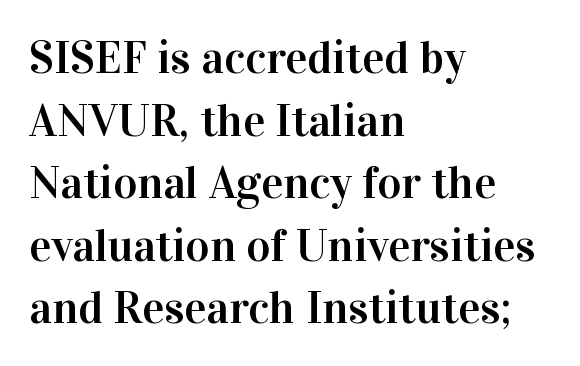
Q: Is the text italic (slanted)? A: No, it is upright.
Q: Is the typeface a serif or a sans-serif typeface? A: Serif.
Q: Is the text underlined? A: No.
Q: How is the paragraph aligned? A: Left-aligned.
Q: Is the spacing between letters normal or unusually wide? A: Normal.
Q: Is the spacing between lines tight, normal or loose? A: Normal.
Q: Width (condensed, normal, or wide)? A: Normal.
Q: Stroke contrast? A: High.
Q: x-height? A: Medium.
Q: Monospaced? A: No.
